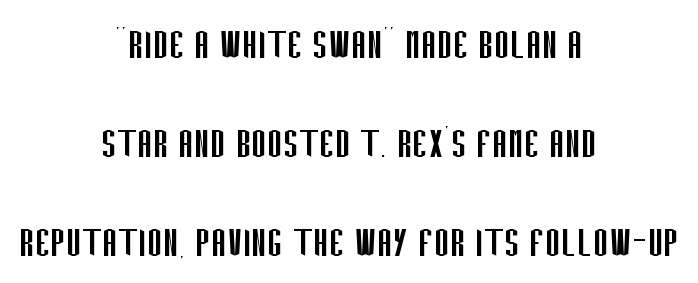
{"serif": "no", "italic": "no", "bold": "no", "weight": "regular", "width": "condensed", "stroke_contrast": "low", "x_height": "large", "monospaced": "no", "underline": "no", "align": "center", "line_spacing": "loose", "line_spacing_ratio": 2.11, "letter_spacing": "normal", "letter_spacing_em": 0.0, "glyph_px": 47}
